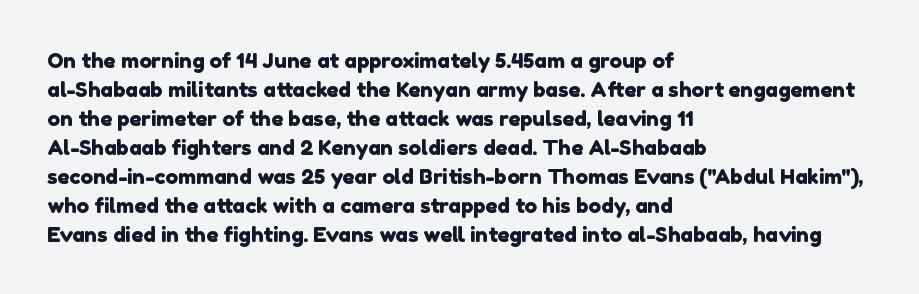
{"underline": "no", "align": "left", "line_spacing": "normal", "line_spacing_ratio": 1.38, "letter_spacing": "normal", "letter_spacing_em": 0.0, "glyph_px": 21}
